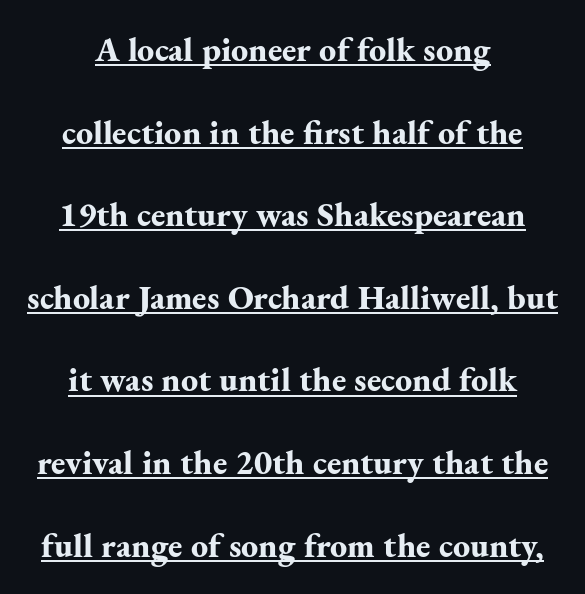
Each letter keeps its own natural width here, so spacing adapts to shape. The typesetter chose a symmetrical, centered arrangement here. The axis of the letterforms is exactly vertical. Its strokes are broad and dark, the hallmark of bold type. Each word holds together tightly as a unit, with standard inter-letter gaps. Looks like someone drew a line under every word here.
